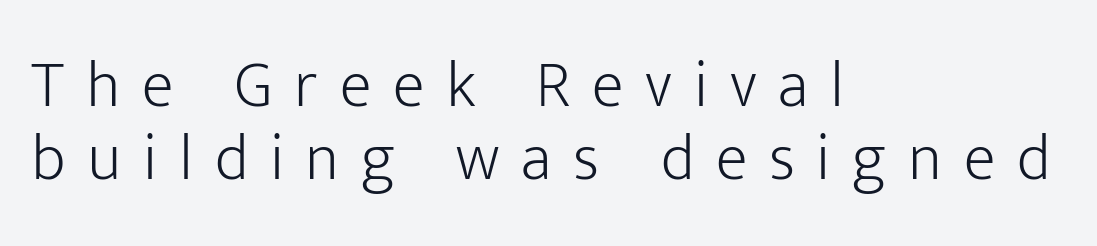
Q: Is the text bold? A: No.
Q: Is the text italic (slanted)? A: No, it is upright.
Q: Is the typeface a serif or a sans-serif typeface? A: Sans-serif.
Q: Is the text underlined? A: No.
Q: How is the paragraph aligned? A: Left-aligned.
Q: Is the spacing between letters normal or unusually wide? A: Unusually wide.
Q: Is the spacing between lines tight, normal or loose? A: Tight.
Q: Width (condensed, normal, or wide)? A: Normal.
Q: Stroke contrast? A: Low.
Q: x-height? A: Medium.
Q: Monospaced? A: No.
